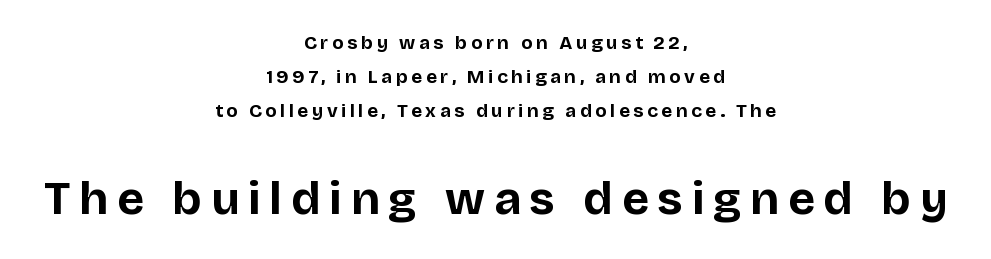
Is this a fixed-width face? No — the glyphs have proportional, varying widths. When letters stand straight like this, we call the style roman or upright. Nothing sits at the stroke ends, so this counts as sans-serif. The typesetter chose a symmetrical, centered arrangement here. If you squint, the bottom block still reads clearly — it's the larger of the two. What weight is shown? A full bold with thick strokes.
